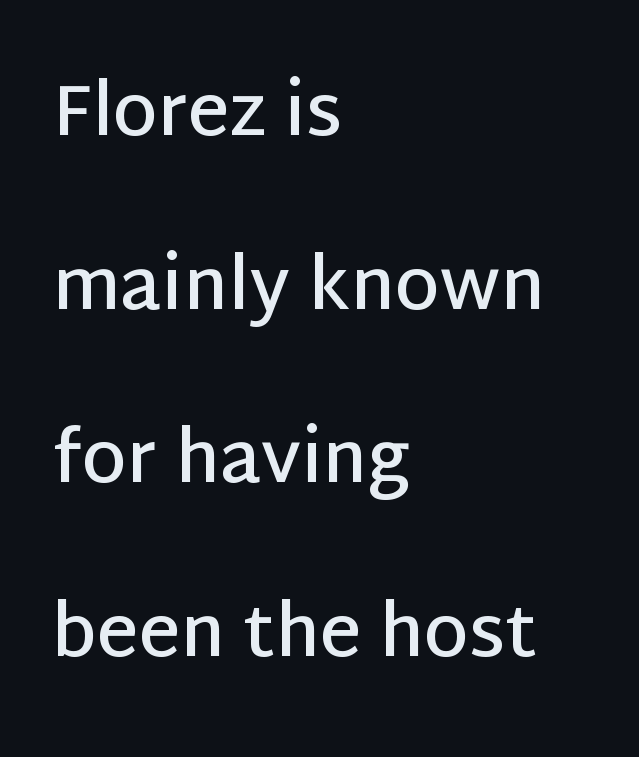
Spacing verdict: proportional, widths tailored to each character. Compared with typical body copy, the letter spacing here is the same. Honestly, the rows look like they've been pulled way apart. If you drew a ruler down the left edge, every line would touch it.
